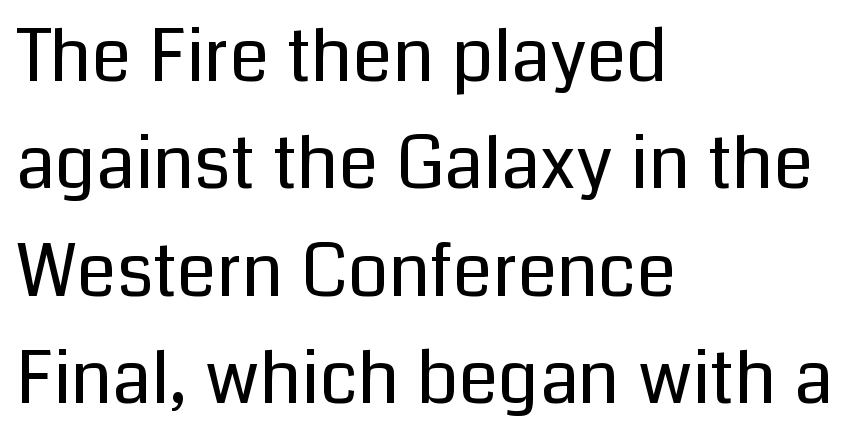
The image shows 72 px regular-weight sans-serif type, upright; set left-aligned, normal line spacing (1.49x), normal letter spacing, not underlined; low stroke contrast and a medium x-height.
